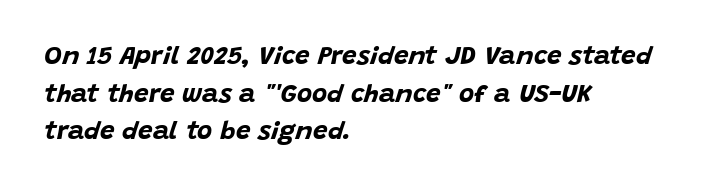
Beneath every word, the page is bare. A full-strength bold gives these letters their thick strokes. Tracking here is standard; glyphs follow each other at the usual distance. The leading is moderate, giving the passage an even texture. Slanted lettering throughout.
